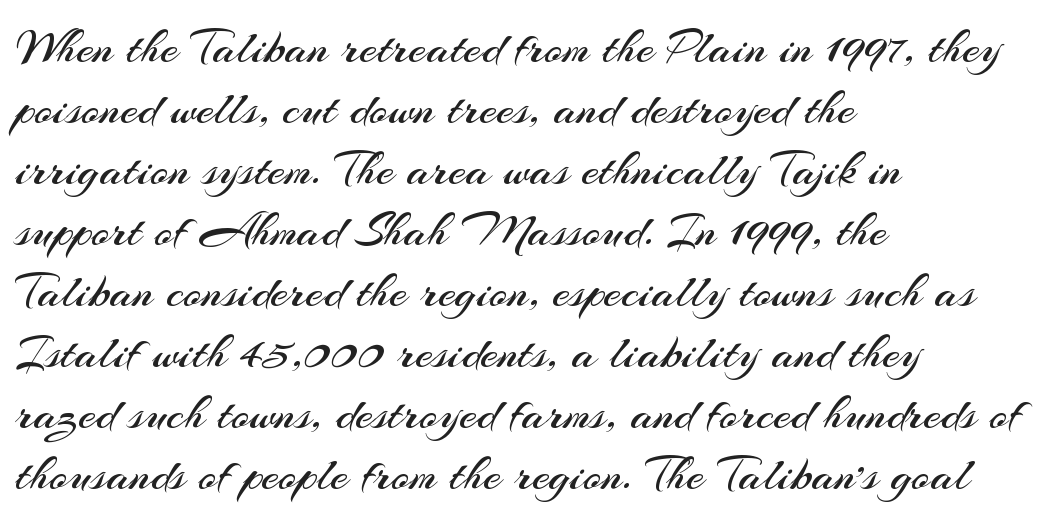
{"serif": "no", "bold": "no", "weight": "regular", "width": "normal", "stroke_contrast": "medium", "x_height": "small", "monospaced": "no", "underline": "no", "align": "left", "line_spacing_ratio": 1.22, "letter_spacing": "normal", "letter_spacing_em": 0.0, "glyph_px": 50}
